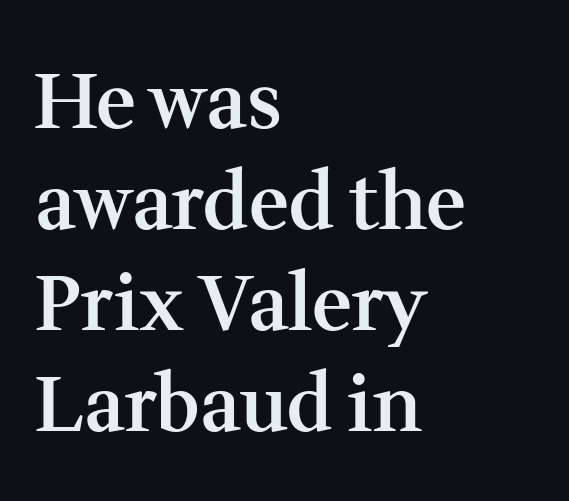
{"serif": "yes", "italic": "no", "bold": "semi", "weight": "semibold", "width": "normal", "stroke_contrast": "medium", "x_height": "medium", "monospaced": "no", "underline": "no", "align": "left", "line_spacing": "normal", "line_spacing_ratio": 1.31, "letter_spacing": "normal", "letter_spacing_em": 0.0, "glyph_px": 77}
